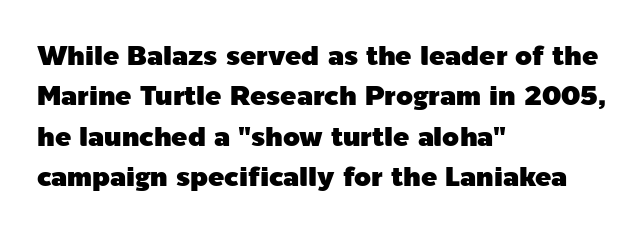
{"italic": "no", "underline": "no", "align": "left", "line_spacing": "normal", "line_spacing_ratio": 1.5, "letter_spacing": "normal", "letter_spacing_em": 0.0, "glyph_px": 27}
